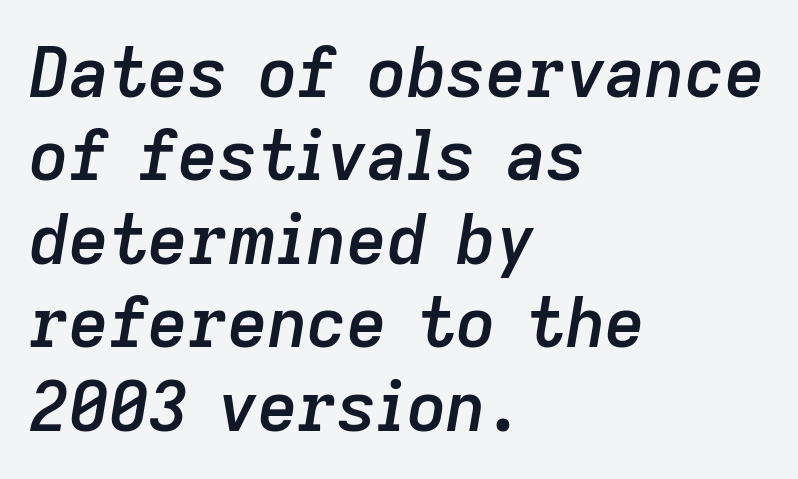
The image shows 69 px semibold type, italic (leaning right); set left-aligned, line spacing 1.21x, normal letter spacing, not underlined; low stroke contrast and a medium x-height.
